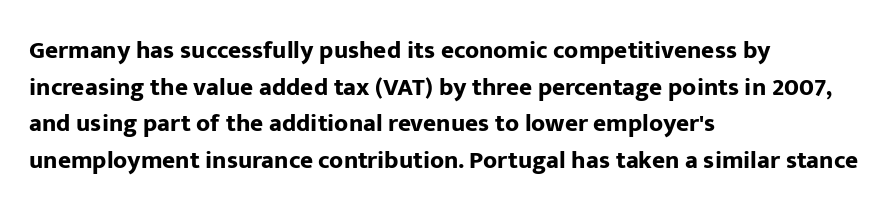
Q: Is the text bold? A: Yes.
Q: Is the text italic (slanted)? A: No, it is upright.
Q: Is the text underlined? A: No.
Q: How is the paragraph aligned? A: Left-aligned.
Q: Is the spacing between letters normal or unusually wide? A: Normal.
Q: Is the spacing between lines tight, normal or loose? A: Normal.
